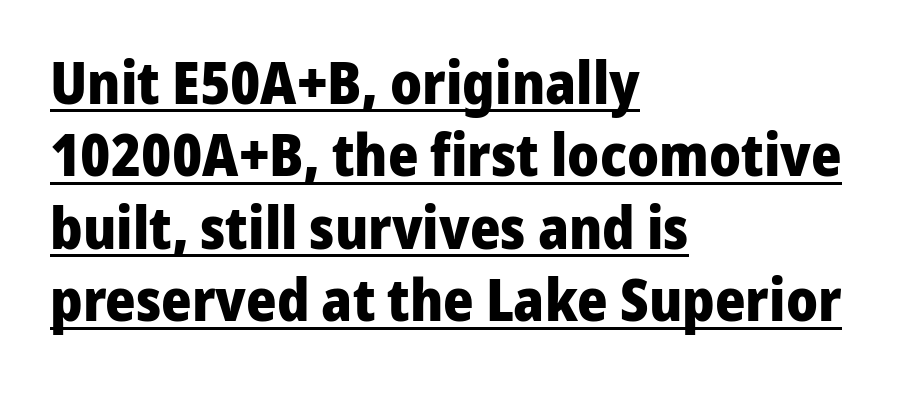
The sample has been set heavy, in full bold. Is this a fixed-width face? No — the glyphs have proportional, varying widths. If you measured baseline to baseline, you'd find a middling distance. The glyphs are accompanied by a horizontal stroke just below them. A typesetter would call this zero additional tracking. This sample uses a sans-serif face.
